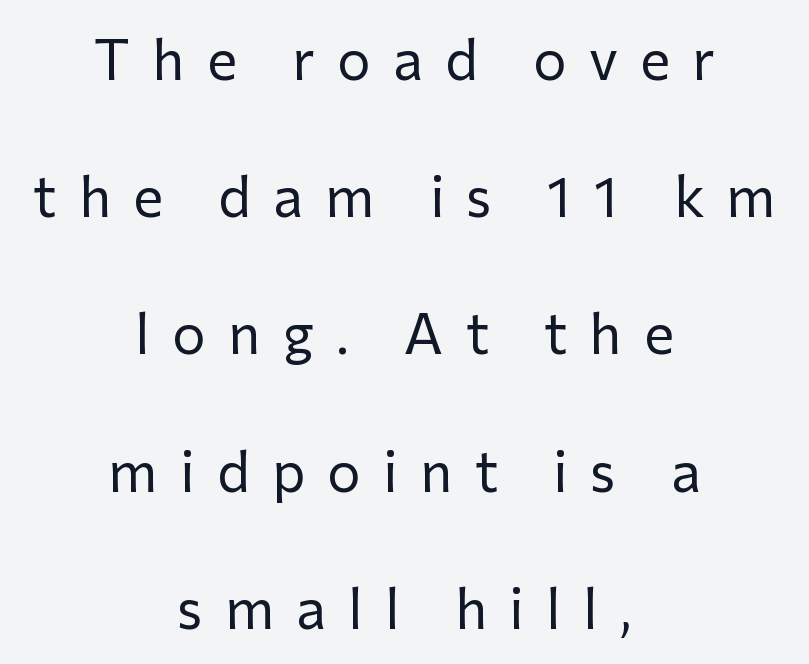
Q: Is the text bold? A: No.
Q: Is the text italic (slanted)? A: No, it is upright.
Q: Is the typeface a serif or a sans-serif typeface? A: Sans-serif.
Q: Is the text underlined? A: No.
Q: How is the paragraph aligned? A: Centered.
Q: Is the spacing between letters normal or unusually wide? A: Unusually wide.
Q: Is the spacing between lines tight, normal or loose? A: Loose.
Q: Width (condensed, normal, or wide)? A: Normal.
Q: Stroke contrast? A: Low.
Q: x-height? A: Medium.
Q: Monospaced? A: No.
